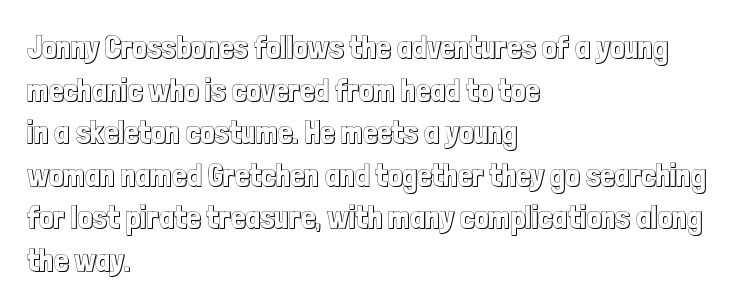
Rule under the text: the space is simply empty. Left-aligned paragraph, ragged on the right. There is no visible air inserted between adjacent glyphs. Leading: standard.
